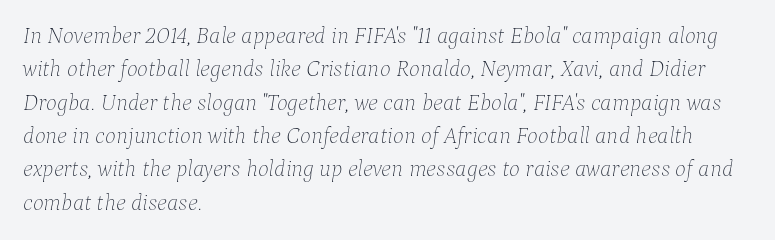
{"italic": "yes", "lean": "right", "slant_degrees": 9, "bold": "no", "underline": "no", "align": "left", "line_spacing": "normal", "line_spacing_ratio": 1.45, "letter_spacing": "normal", "letter_spacing_em": 0.0, "glyph_px": 23}
